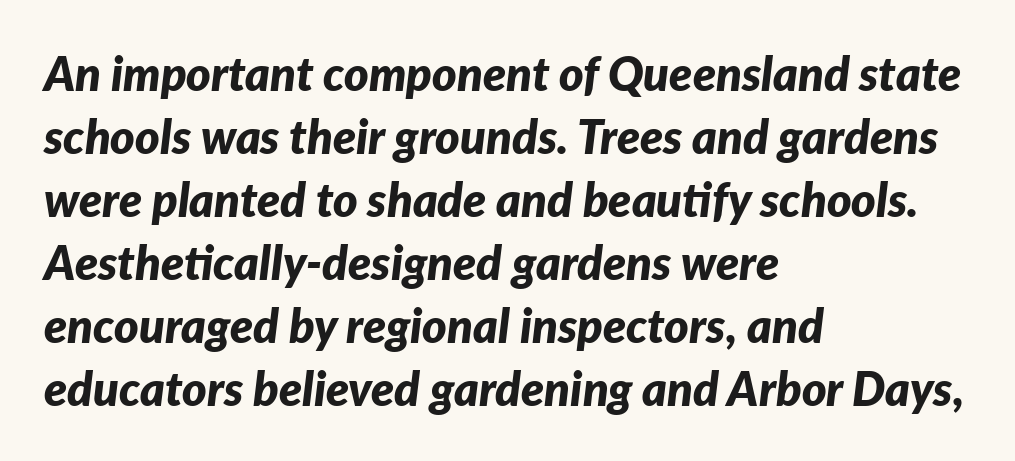
The image shows 47 px bold type, italic (leaning right); set left-aligned, normal line spacing (1.34x), normal letter spacing, not underlined; low stroke contrast and a medium x-height.
